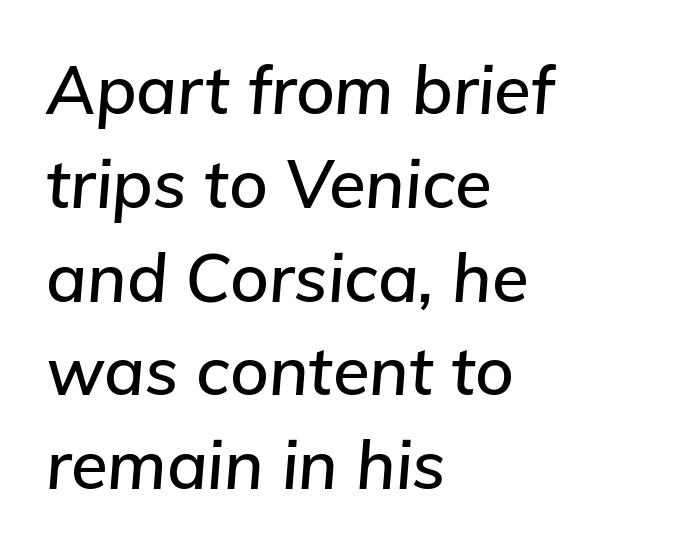
The image shows 67 px text type, italic (leaning right); set left-aligned, normal line spacing (1.4x), normal letter spacing, not underlined; low stroke contrast and a medium x-height.
